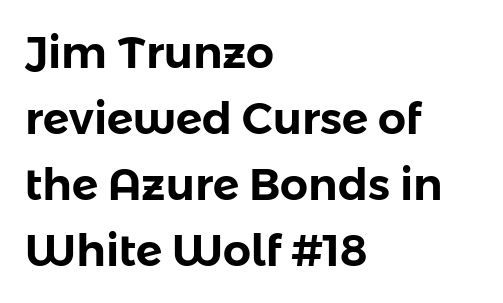
Note the varied advance widths — an 'i' is clearly narrower than an 'm'. This rendering leaves character spacing at its baseline value. Does the type have serifs? No, each stem ends abruptly. Regular leading. A classic flush-left, rag-right setting is used for this passage. If you drew a line through each stem, it would be perfectly vertical.
